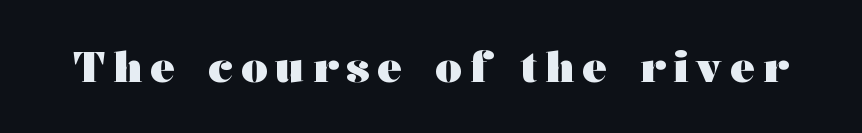
The image shows 42 px heavy, wide serif type, upright; set not underlined; medium stroke contrast and a medium x-height.
